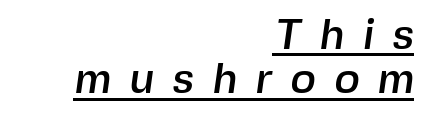
{"serif": "no", "width": "normal", "x_height": "medium", "monospaced": "no", "underline": "yes", "align": "right", "line_spacing": "tight", "line_spacing_ratio": 1.03, "letter_spacing": "wide", "letter_spacing_em": 0.42, "glyph_px": 43}
